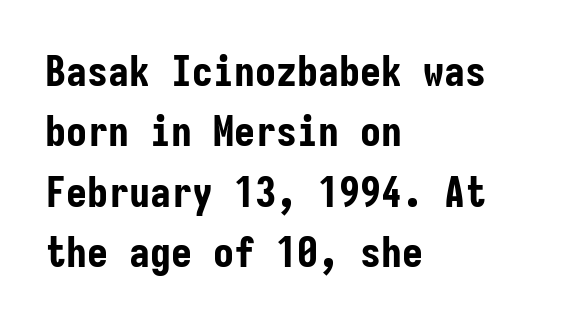
{"serif": "no", "italic": "no", "bold": "yes", "weight": "bold", "width": "condensed", "stroke_contrast": "low", "x_height": "medium", "monospaced": "yes", "underline": "no", "align": "left", "line_spacing": "normal", "line_spacing_ratio": 1.44, "letter_spacing": "normal", "letter_spacing_em": 0.0, "glyph_px": 42}
